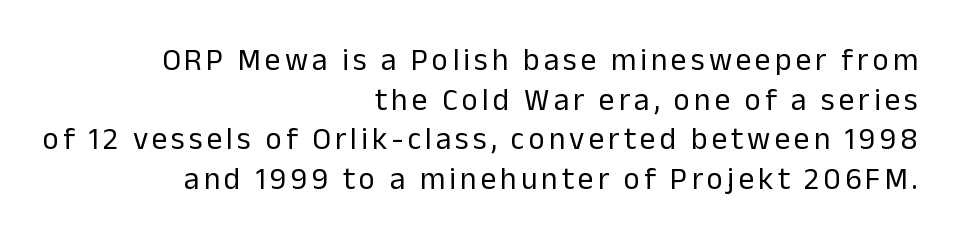
Letters rest on an invisible, unmarked baseline. What kind of face is this? One without serifs — a sans. Successive baselines arrive at the customary interval. Is there any slant? The stems are plumb.
